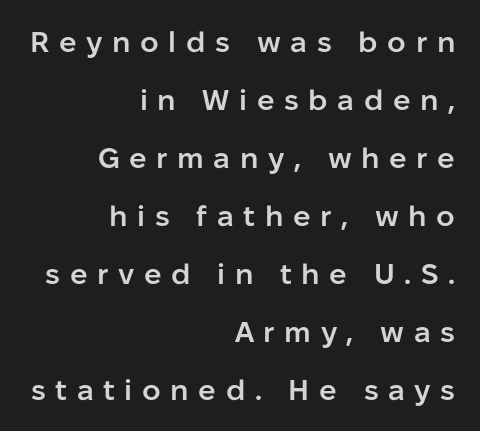
{"serif": "no", "italic": "no", "bold": "semi", "weight": "semibold", "width": "normal", "stroke_contrast": "low", "x_height": "medium", "monospaced": "no", "underline": "no", "align": "right", "line_spacing": "loose", "line_spacing_ratio": 2.0, "letter_spacing": "wide", "letter_spacing_em": 0.33, "glyph_px": 29}
